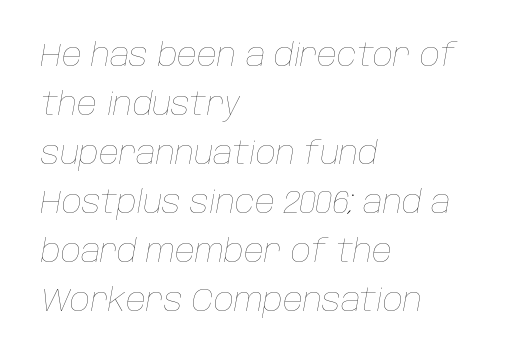
Q: Is the text bold? A: No.
Q: Is the text italic (slanted)? A: Yes, it leans right by about 10 degrees.
Q: Is the text underlined? A: No.
Q: How is the paragraph aligned? A: Left-aligned.
Q: Is the spacing between letters normal or unusually wide? A: Normal.
Q: Is the spacing between lines tight, normal or loose? A: Normal.
Q: Width (condensed, normal, or wide)? A: Normal.
Q: Stroke contrast? A: Low.
Q: x-height? A: Large.
Q: Monospaced? A: No.
